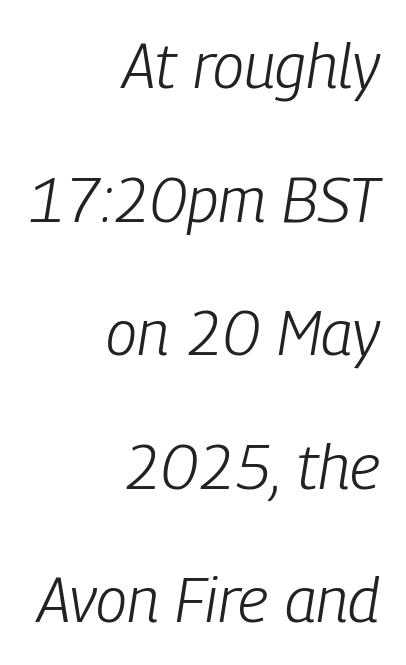
{"italic": "yes", "lean": "right", "slant_degrees": 9, "bold": "no", "weight": "light", "width": "condensed", "stroke_contrast": "low", "x_height": "medium", "monospaced": "no", "underline": "no", "align": "right", "line_spacing": "loose", "line_spacing_ratio": 2.12, "letter_spacing": "normal", "letter_spacing_em": 0.0, "glyph_px": 63}
